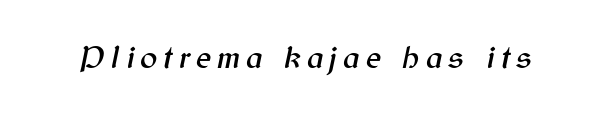
The area under the type is left untouched. Do the characters align in a grid? No, the font is proportional. Style check: oblique.
